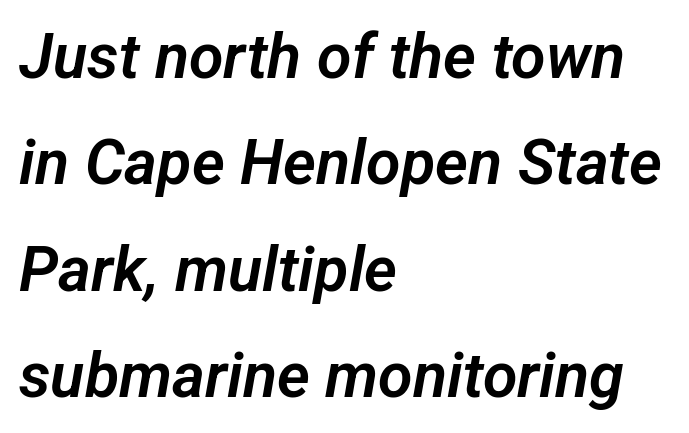
Is this a sans? Yes — the strokes have no serifs. Nobody touched the tracking dial on this one. Compared with a centered layout, this one pins lines to the left instead. You could not count columns in this text — the font is proportionally spaced.
